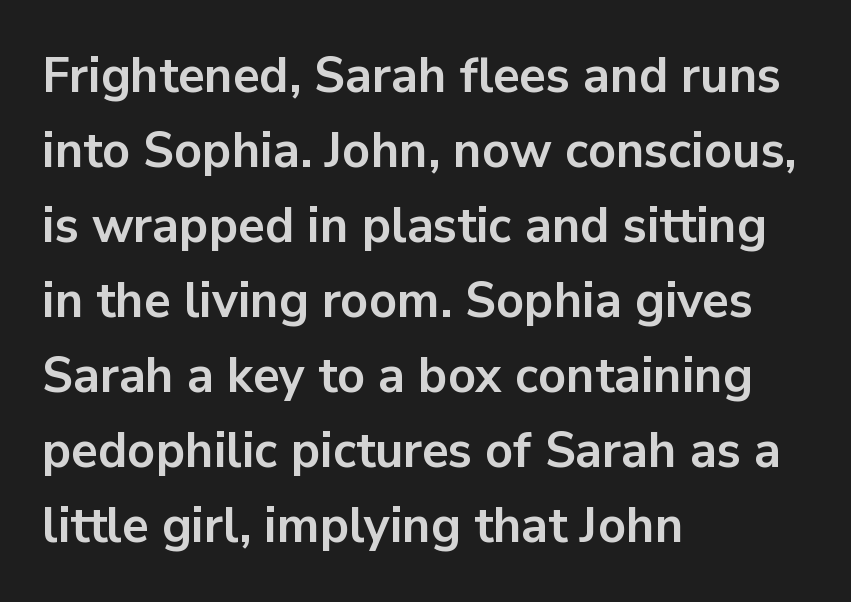
Q: Is the text bold? A: Yes.
Q: Is the text italic (slanted)? A: No, it is upright.
Q: Is the typeface a serif or a sans-serif typeface? A: Sans-serif.
Q: Is the text underlined? A: No.
Q: How is the paragraph aligned? A: Left-aligned.
Q: Is the spacing between letters normal or unusually wide? A: Normal.
Q: Is the spacing between lines tight, normal or loose? A: Normal.
Q: Width (condensed, normal, or wide)? A: Normal.
Q: Stroke contrast? A: Low.
Q: x-height? A: Medium.
Q: Monospaced? A: No.
